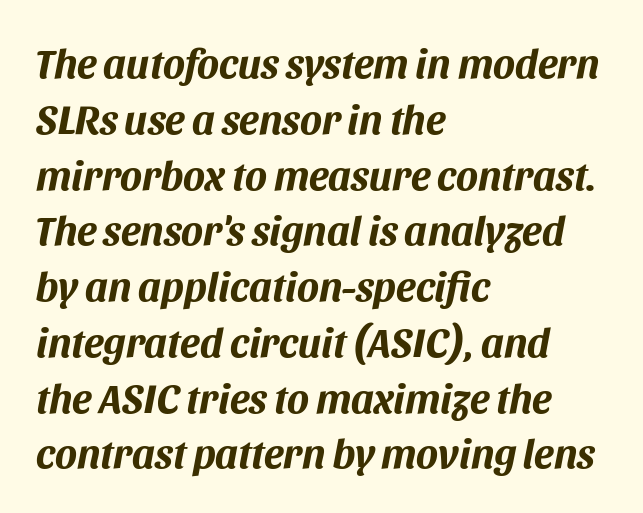
The letters are bold, with thick, heavy strokes. Is the letter spacing exaggerated? No — it looks like the ordinary default. Each row of text sits above clean, open space. The setting favours the left margin, as ordinary paragraphs usually do. The rendering applies a slant to the glyphs.
